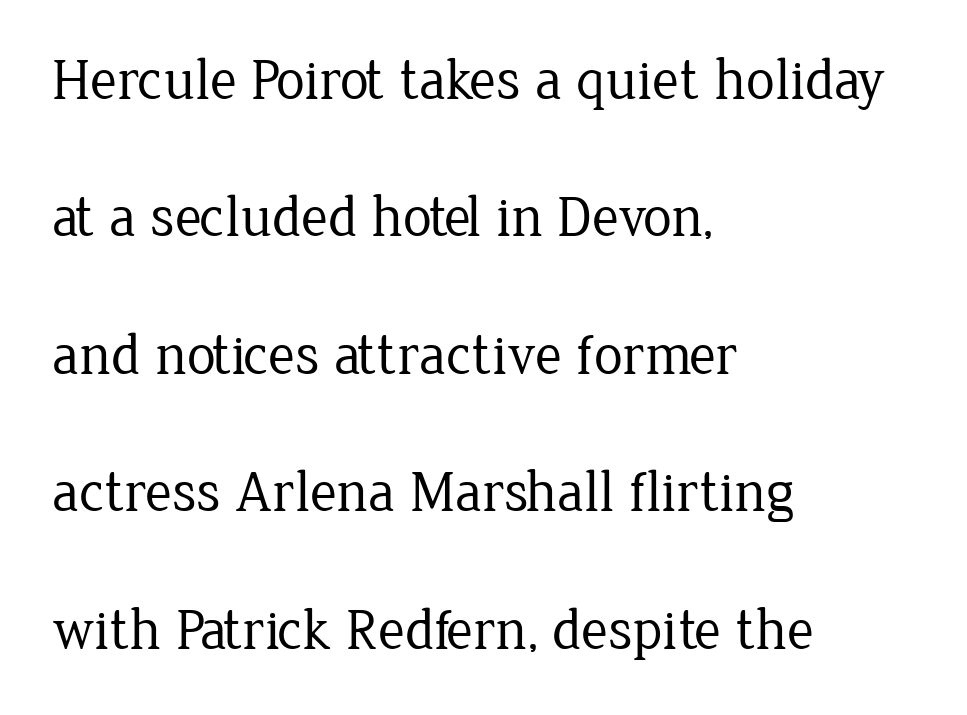
The image shows 58 px regular-weight serif type, upright; set left-aligned, loose line spacing (2.37x), normal letter spacing, not underlined; low stroke contrast and a medium x-height.
